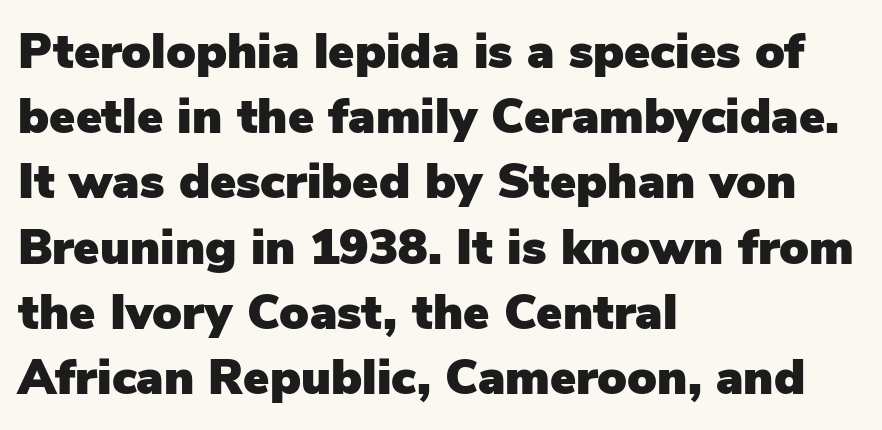
The image shows 49 px sans-serif type, upright; set left-aligned, normal line spacing (1.33x), normal letter spacing, not underlined; low stroke contrast and a medium x-height.
